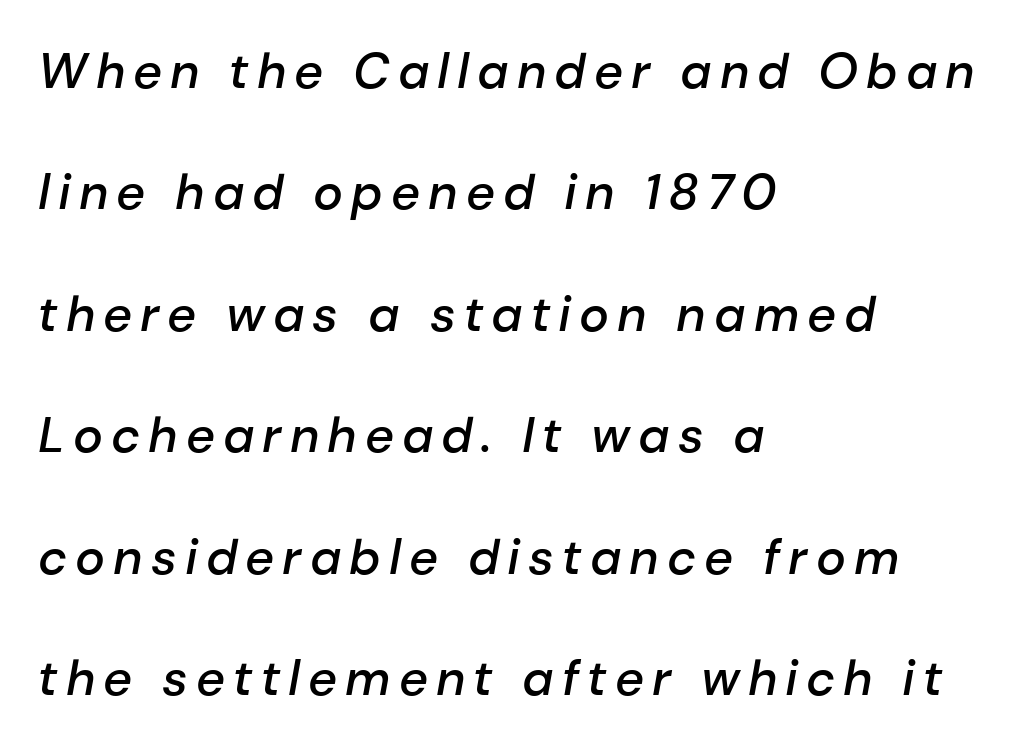
Q: Is the text bold? A: Semi-bold.
Q: Is the text italic (slanted)? A: Yes, it leans right by about 10 degrees.
Q: Is the text underlined? A: No.
Q: How is the paragraph aligned? A: Left-aligned.
Q: Is the spacing between lines tight, normal or loose? A: Loose.
Q: Width (condensed, normal, or wide)? A: Normal.
Q: Stroke contrast? A: Low.
Q: x-height? A: Medium.
Q: Monospaced? A: No.
